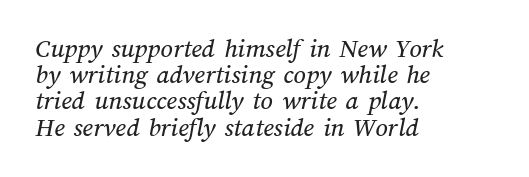
{"underline": "no", "align": "left", "line_spacing": "tight", "line_spacing_ratio": 0.97, "letter_spacing": "normal", "letter_spacing_em": 0.0, "glyph_px": 27}
